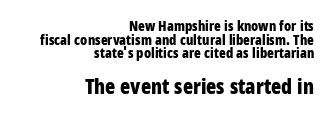
No extra tracking has been applied to these lines. The font's upright variant was chosen for this text. Compared with a flush-left layout, this one pins lines to the opposite, right side. Compared with typical paragraphs, the rows here are closer together.
